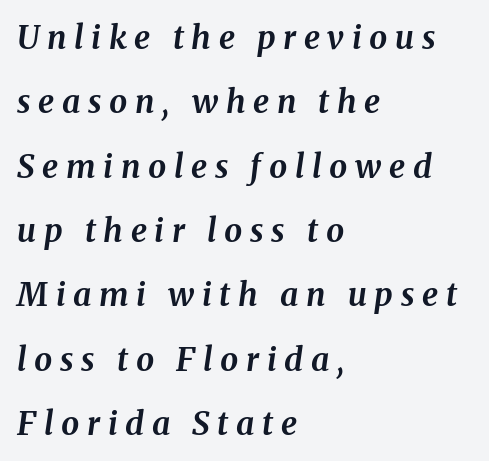
{"italic": "yes", "lean": "right", "slant_degrees": 8, "bold": "yes", "weight": "bold", "width": "normal", "stroke_contrast": "medium", "x_height": "medium", "monospaced": "no", "underline": "no", "align": "left", "line_spacing": "loose", "line_spacing_ratio": 2.01, "letter_spacing": "wide", "letter_spacing_em": 0.24, "glyph_px": 32}
